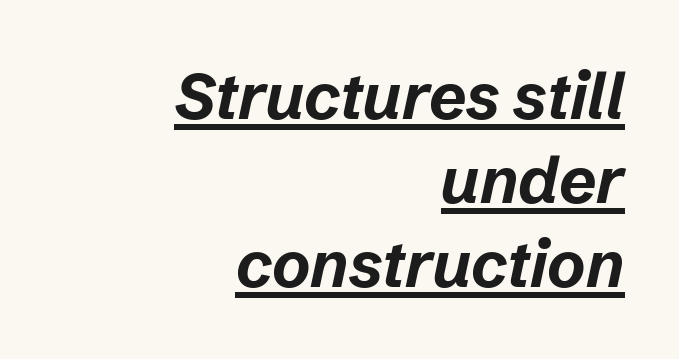
The rendering uses natural spacing where letterforms have individual widths. The face used here appears with an underline applied. Typeset ragged left — the right edge is the straight one. Words appear dense and cohesive because spacing is normal. The glyphs have the mass of a bold cut. The text carries the slant typical of an italic or oblique font.
